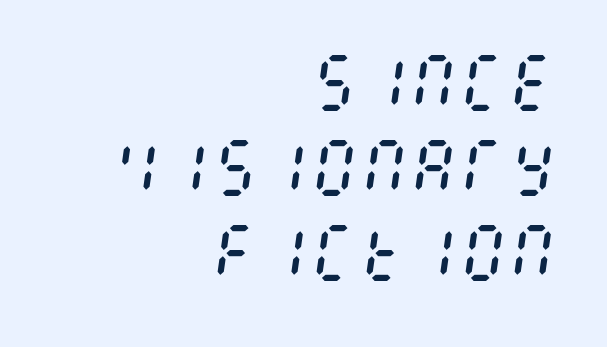
{"italic": "yes", "lean": "right", "slant_degrees": 8, "bold": "no", "weight": "regular", "width": "condensed", "stroke_contrast": "medium", "x_height": "large", "underline": "no", "align": "right", "line_spacing": "normal", "line_spacing_ratio": 1.37, "letter_spacing": "normal", "letter_spacing_em": 0.0, "glyph_px": 62}
